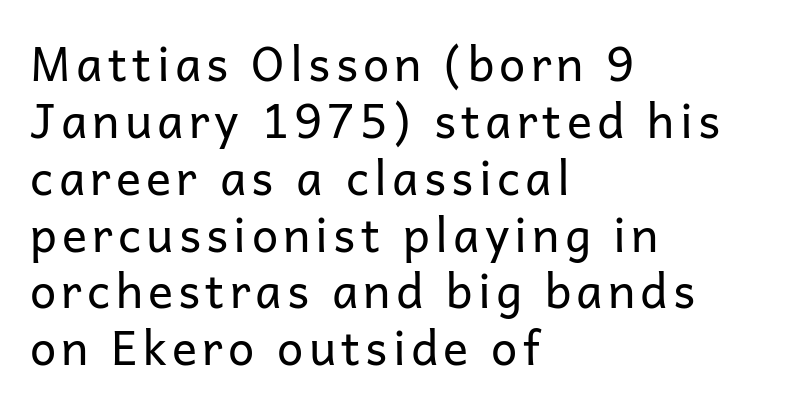
The image shows 47 px regular-weight sans-serif type, upright; set left-aligned, line spacing 1.21x, not underlined; low stroke contrast and a medium x-height.
